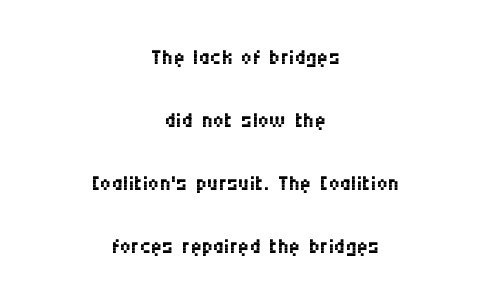
The passage shown is not underscored anywhere. Both edges are ragged and mirror each other, which tells us the setting is centered. Is the type heavy? It reads as light-to-regular instead. The axis of the letterforms is exactly vertical. There is no visible air inserted between adjacent glyphs.
